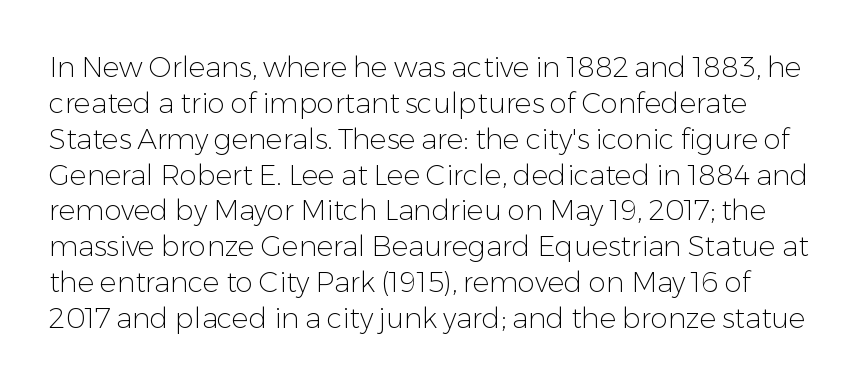
Q: Is the text bold? A: No.
Q: Is the text italic (slanted)? A: No, it is upright.
Q: Is the typeface a serif or a sans-serif typeface? A: Sans-serif.
Q: Is the text underlined? A: No.
Q: Is the spacing between letters normal or unusually wide? A: Normal.
Q: Is the spacing between lines tight, normal or loose? A: Normal.
Q: Width (condensed, normal, or wide)? A: Normal.
Q: Stroke contrast? A: Low.
Q: x-height? A: Medium.
Q: Monospaced? A: No.
